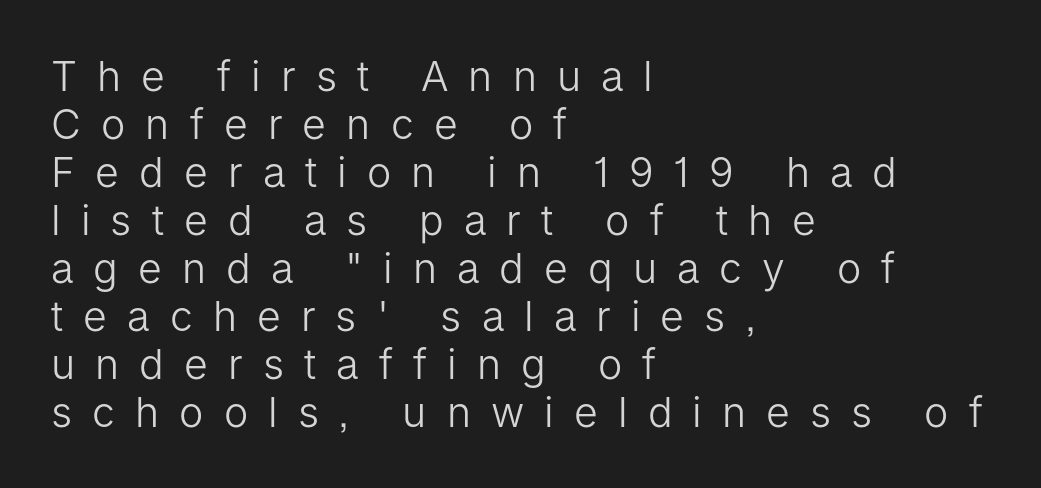
The image shows 41 px light sans-serif type, upright; set left-aligned, line spacing 1.17x, unusually wide letter spacing (+0.49 em), not underlined; low stroke contrast and a medium x-height.
